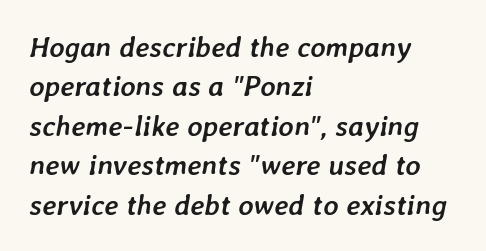
Q: Is the text bold? A: Yes.
Q: Is the text italic (slanted)? A: Yes, it leans right by about 7 degrees.
Q: Is the text underlined? A: No.
Q: How is the paragraph aligned? A: Left-aligned.
Q: Is the spacing between letters normal or unusually wide? A: Normal.
Q: Is the spacing between lines tight, normal or loose? A: Normal.
Q: Width (condensed, normal, or wide)? A: Normal.
Q: Stroke contrast? A: Low.
Q: x-height? A: Medium.
Q: Monospaced? A: No.
